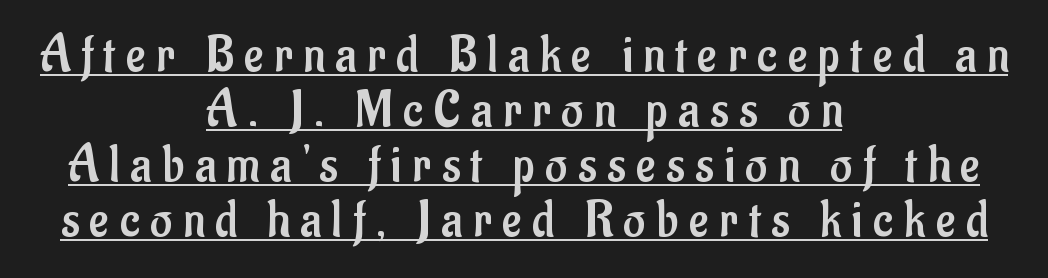
The image shows 53 px regular-weight, condensed sans-serif type, upright; set centered, tight line spacing (1.04x), unusually wide letter spacing (+0.2 em), underlined; low stroke contrast and a small x-height.
